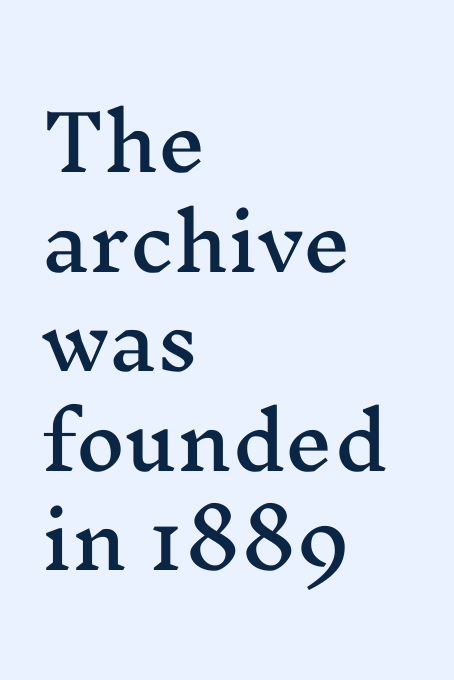
The image shows 76 px wide serif type, upright; set left-aligned, normal line spacing (1.31x), normal letter spacing, not underlined; medium stroke contrast and a medium x-height.
